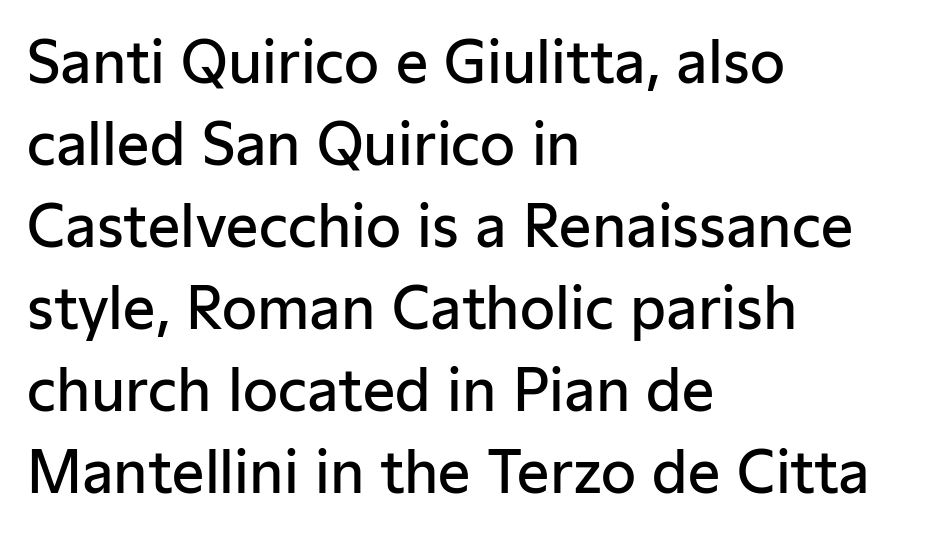
Whoever set this chose a conventional vertical rhythm. The lettering holds an erect, upright posture throughout. The gap between lines stays unmarked. Heft: intermediate — a semibold.
